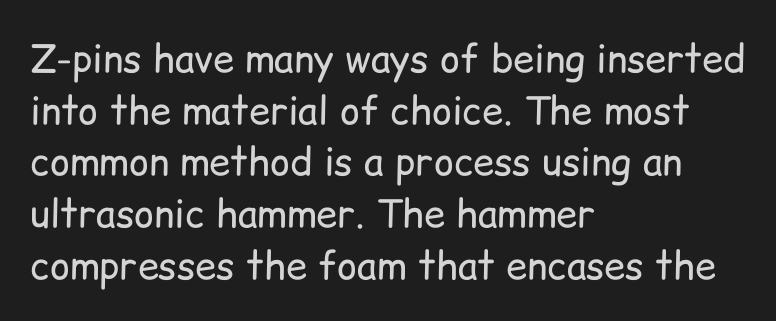
{"serif": "no", "italic": "no", "bold": "no", "weight": "regular", "width": "normal", "stroke_contrast": "low", "x_height": "medium", "monospaced": "no", "underline": "no", "align": "left", "line_spacing": "normal", "line_spacing_ratio": 1.36, "letter_spacing": "normal", "letter_spacing_em": 0.0, "glyph_px": 38}
